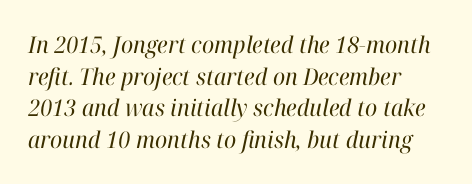
Emphasis-style slanted type is in use. Each line starts at the same left margin while the right side varies. Words float on clear page, feet unadorned. The block of text has a typical density, with ordinary space between rows. The horizontal fit of the characters is conventional and even. Stem width sits at or under what a default text font uses.
